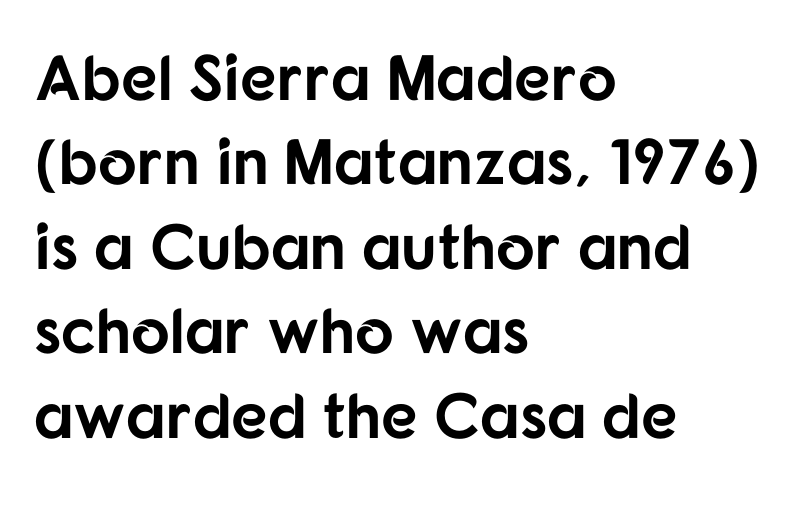
{"serif": "no", "italic": "no", "bold": "yes", "weight": "bold", "width": "normal", "stroke_contrast": "low", "x_height": "medium", "monospaced": "no", "underline": "no", "align": "left", "line_spacing": "normal", "line_spacing_ratio": 1.32, "letter_spacing": "normal", "letter_spacing_em": 0.0, "glyph_px": 64}
